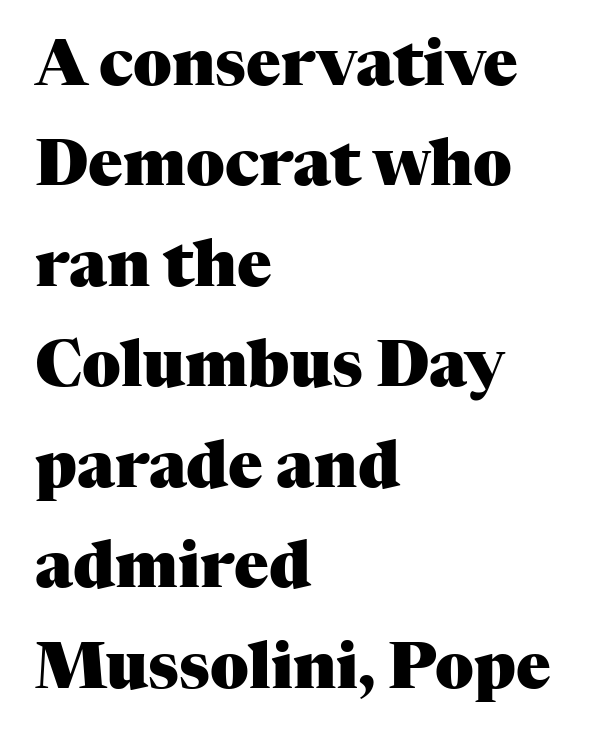
{"serif": "yes", "italic": "no", "bold": "yes", "weight": "heavy", "width": "normal", "stroke_contrast": "medium", "x_height": "medium", "monospaced": "no", "underline": "no", "align": "left", "line_spacing": "normal", "line_spacing_ratio": 1.57, "letter_spacing": "normal", "letter_spacing_em": 0.0, "glyph_px": 64}
